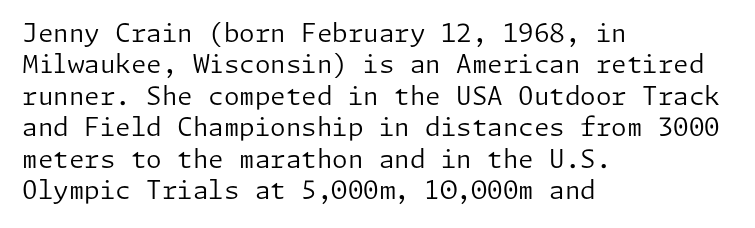
The image shows 25 px text type, upright; set left-aligned, normal line spacing (1.26x), normal letter spacing, not underlined.
